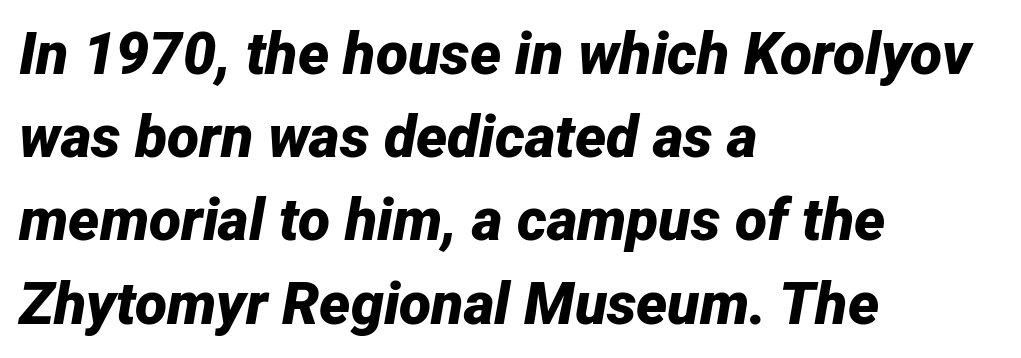
The image shows 59 px bold type, italic (leaning right); set left-aligned, normal line spacing (1.41x), normal letter spacing, not underlined; low stroke contrast and a medium x-height.
